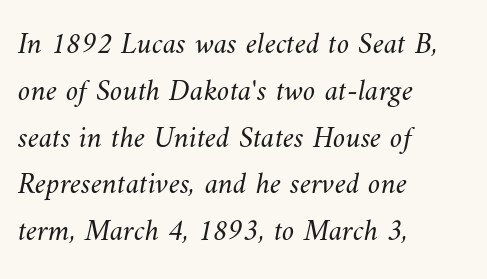
{"bold": "no", "weight": "light", "width": "normal", "stroke_contrast": "medium", "x_height": "small", "monospaced": "no", "underline": "no", "align": "left", "line_spacing": "normal", "line_spacing_ratio": 1.51, "letter_spacing": "normal", "letter_spacing_em": 0.0, "glyph_px": 31}
